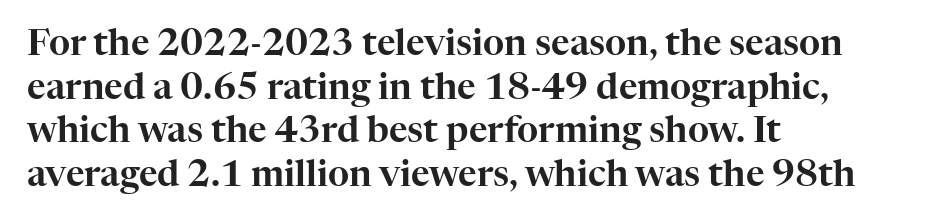
The image shows 36 px serif type, upright; set left-aligned, line spacing 1.21x, normal letter spacing, not underlined; high stroke contrast and a medium x-height.
